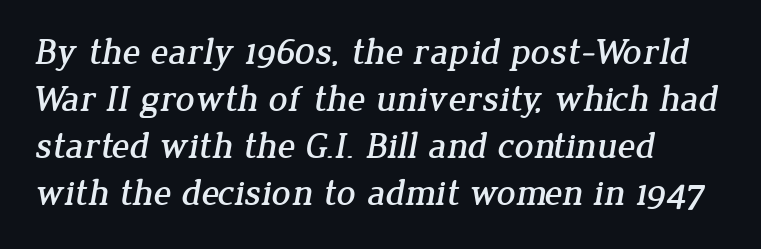
{"serif": "yes", "width": "normal", "stroke_contrast": "low", "x_height": "medium", "monospaced": "no", "underline": "no", "align": "left", "line_spacing": "normal", "line_spacing_ratio": 1.27, "letter_spacing": "normal", "letter_spacing_em": 0.0, "glyph_px": 37}
